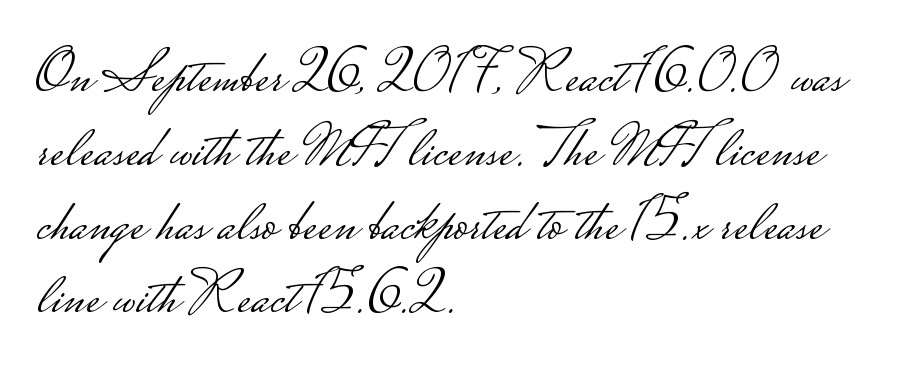
The typesetting does not lean heavy: it is not bold. One-word summary of the alignment: left. The line texture is even and compact thanks to regular tracking. Lines of text with bare space underneath. Think of a printed novel: that variable character pitch is what you see here.
